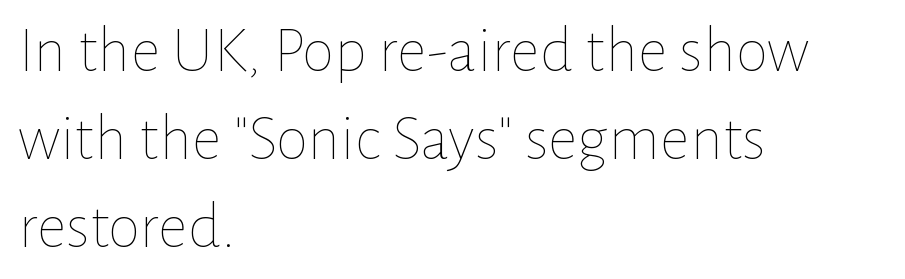
The image shows 66 px thin type, upright; set left-aligned, normal line spacing (1.33x), normal letter spacing, not underlined; low stroke contrast and a medium x-height.
